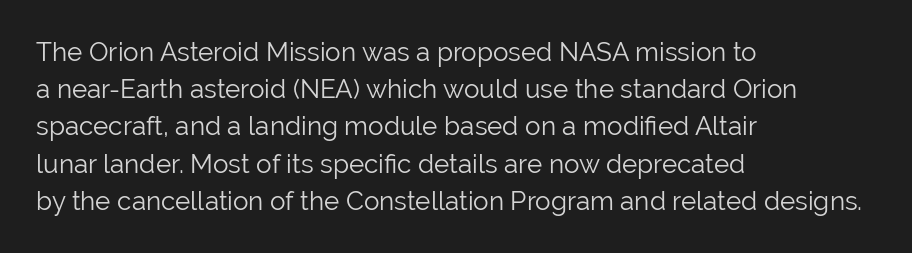
{"italic": "no", "bold": "no", "underline": "no", "align": "left", "line_spacing": "normal", "line_spacing_ratio": 1.43, "letter_spacing": "normal", "letter_spacing_em": 0.0, "glyph_px": 26}
